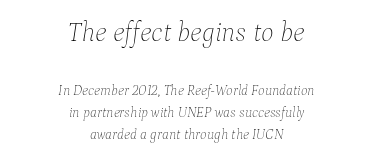
Q: Is the text bold? A: No.
Q: Is the text italic (slanted)? A: Yes, it leans right by about 9 degrees.
Q: Is the text underlined? A: No.
Q: How is the paragraph aligned? A: Centered.
Q: Is the spacing between letters normal or unusually wide? A: Normal.
Q: Is the spacing between lines tight, normal or loose? A: Normal.
Q: Which block of text is set in a larger size, the first (top) or the second (bottom)? A: The first (top) one.
